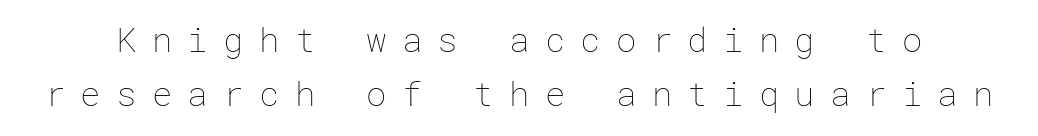
{"italic": "no", "bold": "no", "weight": "thin", "width": "normal", "stroke_contrast": "low", "x_height": "medium", "underline": "no", "line_spacing": "normal", "line_spacing_ratio": 1.6, "letter_spacing": "wide", "letter_spacing_em": 0.45, "glyph_px": 34}
